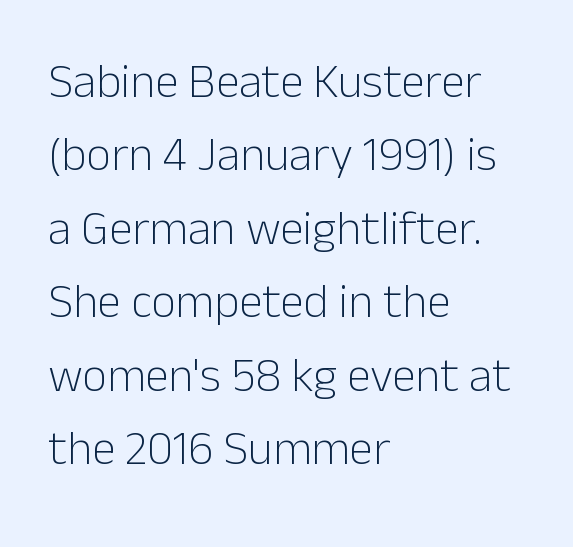
Nothing heavy about these letters — not bold at all. Varying glyph widths throughout — classic text-font behaviour. The font family rendered here belongs to the sans-serif group. The space between consecutive lines is moderate. Which margin do the lines hug? The left one — the right edge is uneven. The space beneath each line is pristine and unruled.
